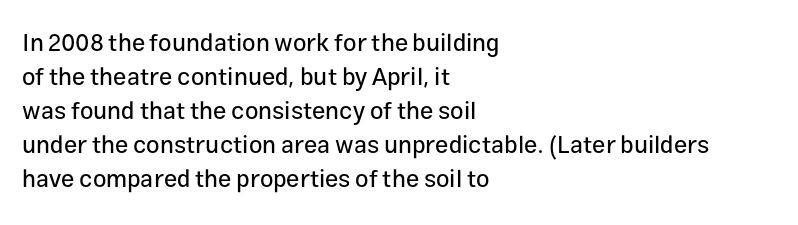
Q: Is the text italic (slanted)? A: No, it is upright.
Q: Is the text underlined? A: No.
Q: How is the paragraph aligned? A: Left-aligned.
Q: Is the spacing between letters normal or unusually wide? A: Normal.
Q: Is the spacing between lines tight, normal or loose? A: Normal.
